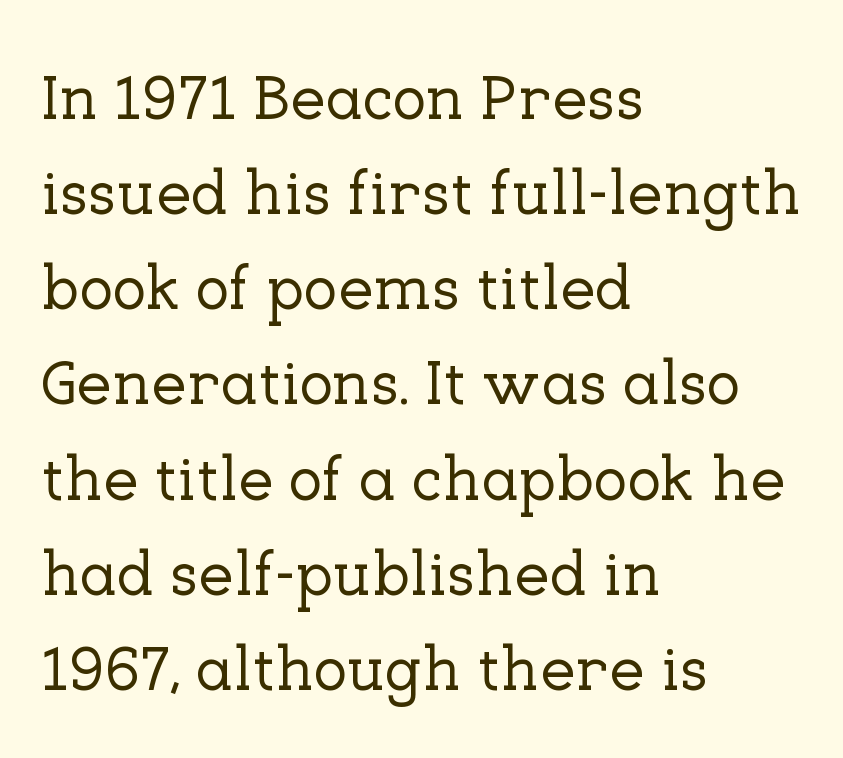
Are there feet on the stems? There are — it's a serif. The letters sit at their default tracking, neither squeezed nor spread. Character widths vary here, with narrow letters taking less room than wide ones. In terms of posture, this sample is upright. Evenly set lines give the paragraph a standard silhouette. The space directly below the letters is spotless.
